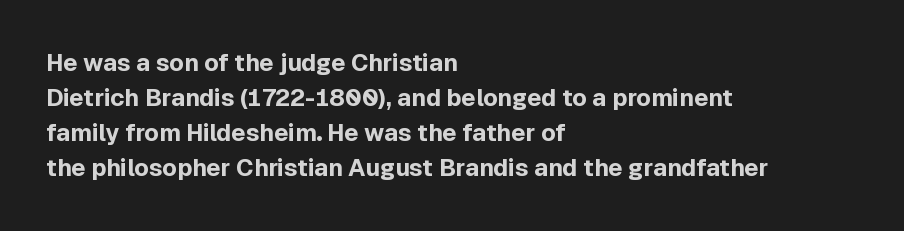
A classic flush-left, rag-right setting is used for this passage. The strokes are fattened all the way to bold. Plain, unruled lines of type. Tracking value appears to be zero — textbook default spacing.
